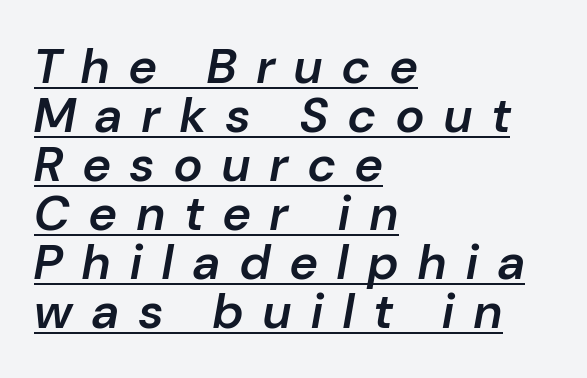
{"italic": "yes", "lean": "right", "slant_degrees": 10, "bold": "semi", "weight": "semibold", "width": "normal", "stroke_contrast": "low", "x_height": "medium", "monospaced": "no", "underline": "yes", "align": "left", "line_spacing": "tight", "line_spacing_ratio": 1.0, "letter_spacing": "wide", "letter_spacing_em": 0.41, "glyph_px": 49}
